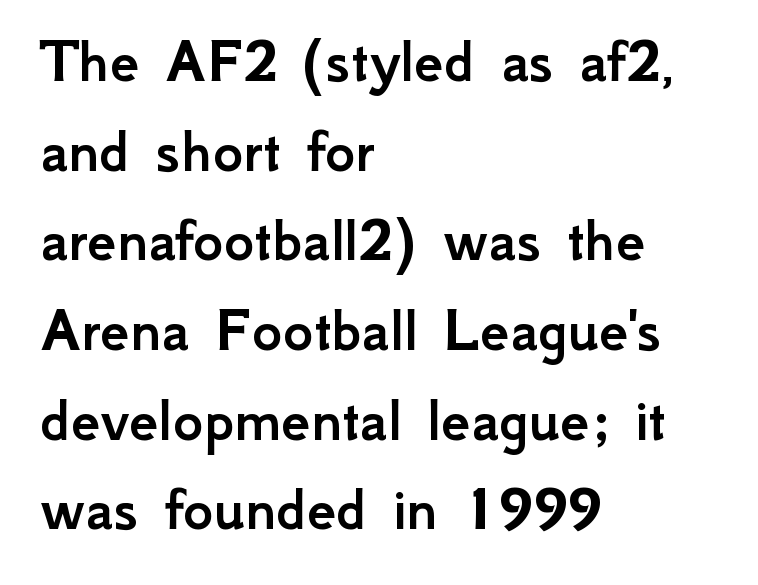
Q: Is the text italic (slanted)? A: No, it is upright.
Q: Is the typeface a serif or a sans-serif typeface? A: Sans-serif.
Q: Is the text underlined? A: No.
Q: How is the paragraph aligned? A: Left-aligned.
Q: Is the spacing between letters normal or unusually wide? A: Normal.
Q: Is the spacing between lines tight, normal or loose? A: Normal.
Q: Width (condensed, normal, or wide)? A: Normal.
Q: Stroke contrast? A: Low.
Q: x-height? A: Small.
Q: Monospaced? A: No.
